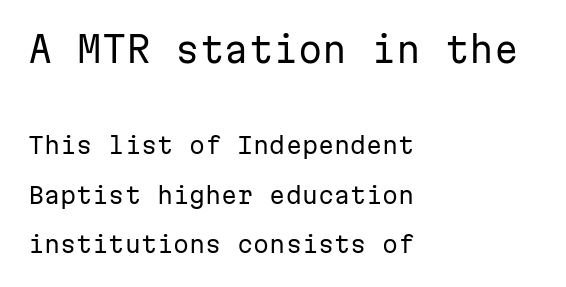
{"serif": "no", "italic": "no", "bold": "no", "weight": "regular", "width": "normal", "stroke_contrast": "low", "x_height": "medium", "monospaced": "yes", "underline": "no", "align": "left", "line_spacing": "loose", "line_spacing_ratio": 2.15, "letter_spacing": "normal", "letter_spacing_em": 0.0, "larger_block": "first", "size_ratio": 1.52, "glyph_px": 35}
